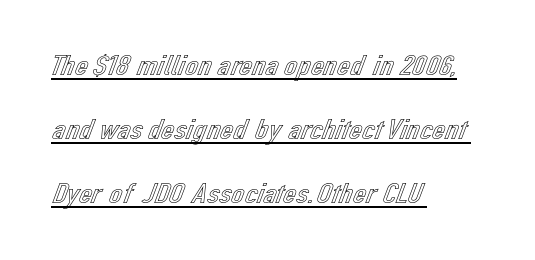
The image shows 29 px text type; set left-aligned, loose line spacing (2.2x), normal letter spacing, underlined; a medium x-height.
